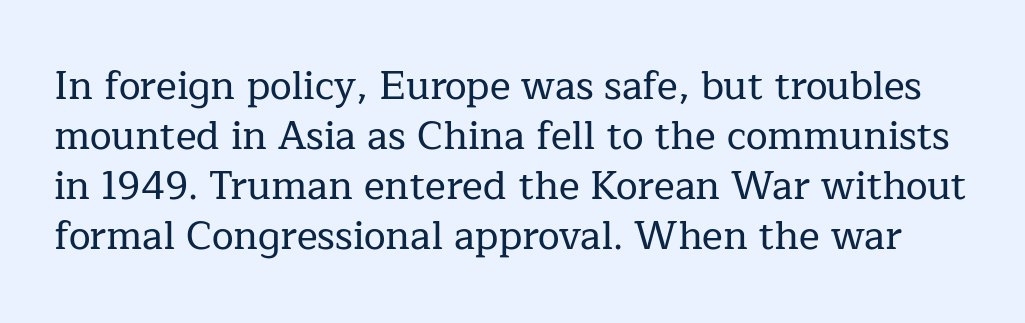
{"serif": "yes", "italic": "no", "width": "normal", "stroke_contrast": "low", "x_height": "medium", "monospaced": "no", "underline": "no", "line_spacing": "normal", "line_spacing_ratio": 1.28, "letter_spacing": "normal", "letter_spacing_em": 0.0, "glyph_px": 39}
